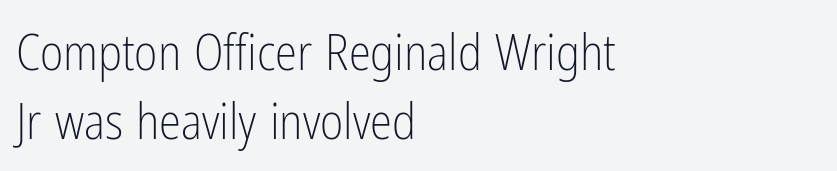
{"serif": "no", "italic": "no", "bold": "no", "weight": "light", "width": "condensed", "stroke_contrast": "low", "x_height": "medium", "monospaced": "no", "underline": "no", "align": "left", "line_spacing": "normal", "line_spacing_ratio": 1.39, "letter_spacing": "normal", "letter_spacing_em": 0.0, "glyph_px": 50}
